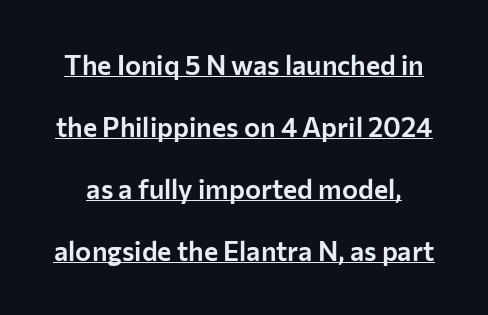
The image shows 27 px text type, upright; set loose line spacing (2.3x), normal letter spacing, underlined.
